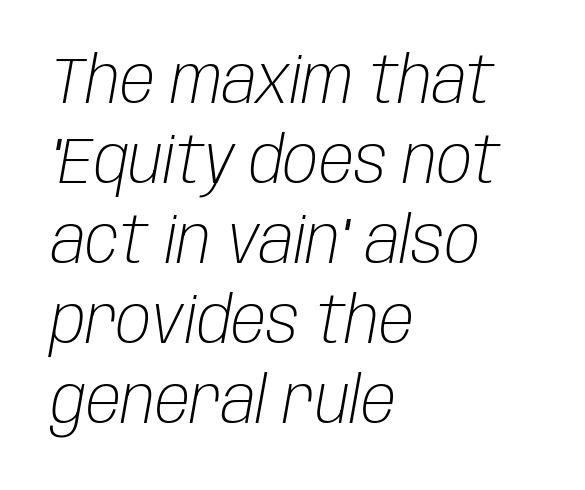
{"italic": "yes", "lean": "right", "slant_degrees": 10, "bold": "no", "weight": "light", "width": "condensed", "stroke_contrast": "low", "x_height": "large", "monospaced": "no", "underline": "no", "align": "left", "line_spacing_ratio": 1.23, "letter_spacing": "normal", "letter_spacing_em": 0.0, "glyph_px": 65}
